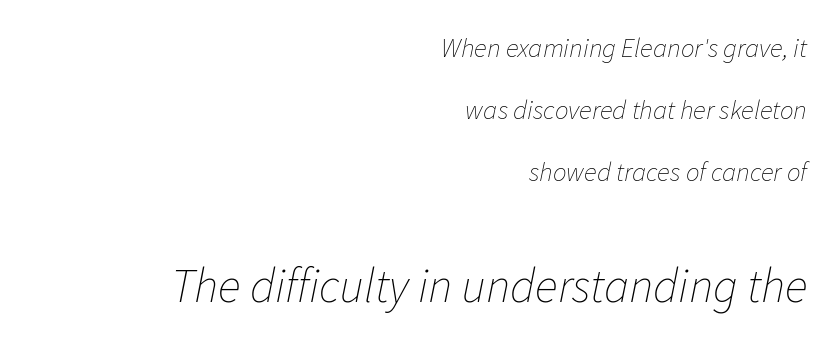
Q: Is the text bold? A: No.
Q: Is the text italic (slanted)? A: Yes, it leans right by about 11 degrees.
Q: Is the text underlined? A: No.
Q: How is the paragraph aligned? A: Right-aligned.
Q: Is the spacing between letters normal or unusually wide? A: Normal.
Q: Is the spacing between lines tight, normal or loose? A: Loose.
Q: Which block of text is set in a larger size, the first (top) or the second (bottom)? A: The second (bottom) one.
Q: Width (condensed, normal, or wide)? A: Normal.
Q: Stroke contrast? A: Low.
Q: x-height? A: Medium.
Q: Monospaced? A: No.
